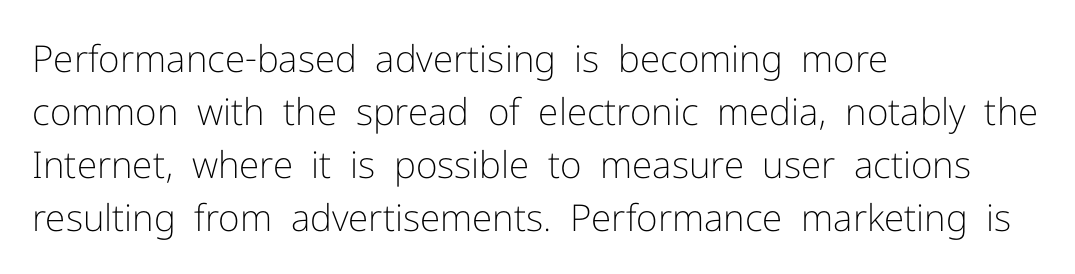
Observe the ordinary spacing: letters are neighbours, not strangers. Think of a printed novel: that variable character pitch is what you see here. This is the regular roman posture of the typeface. Plain, unruled lines of type. Is there much room between lines? A standard amount, neither cramped nor airy. No chunkiness to these letters — they're not bold.
